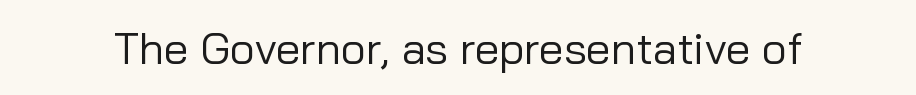
The image shows 44 px regular-weight sans-serif type, upright; set normal letter spacing, not underlined; low stroke contrast and a medium x-height.
